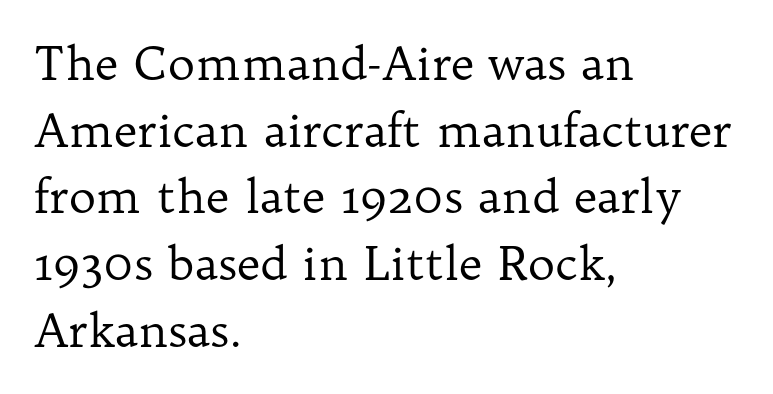
Q: Is the text bold? A: No.
Q: Is the text italic (slanted)? A: No, it is upright.
Q: Is the typeface a serif or a sans-serif typeface? A: Serif.
Q: Is the text underlined? A: No.
Q: How is the paragraph aligned? A: Left-aligned.
Q: Is the spacing between letters normal or unusually wide? A: Normal.
Q: Is the spacing between lines tight, normal or loose? A: Normal.
Q: Width (condensed, normal, or wide)? A: Normal.
Q: Stroke contrast? A: Low.
Q: x-height? A: Medium.
Q: Monospaced? A: No.
